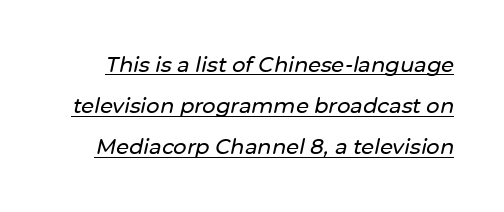
Q: Is the text italic (slanted)? A: Yes, it leans right by about 12 degrees.
Q: Is the text underlined? A: Yes.
Q: Is the spacing between letters normal or unusually wide? A: Normal.
Q: Is the spacing between lines tight, normal or loose? A: Loose.
